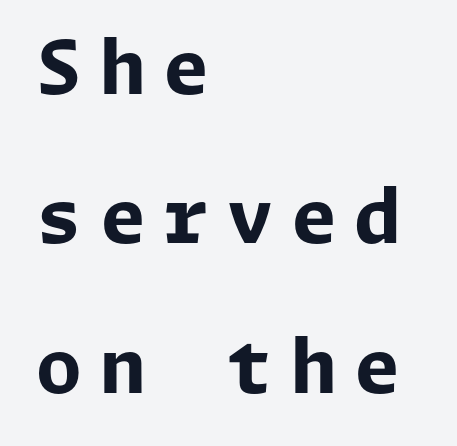
Underline: absent. Grotesque or geometric, the face here clearly has no serifs. The rendering uses a large line-height, opening up the rows. A typesetter would mark this as roman, not italic. The ragged edge is on the right, which tells us the setting is flush left. Summary of weight: heavy, a full bold.
